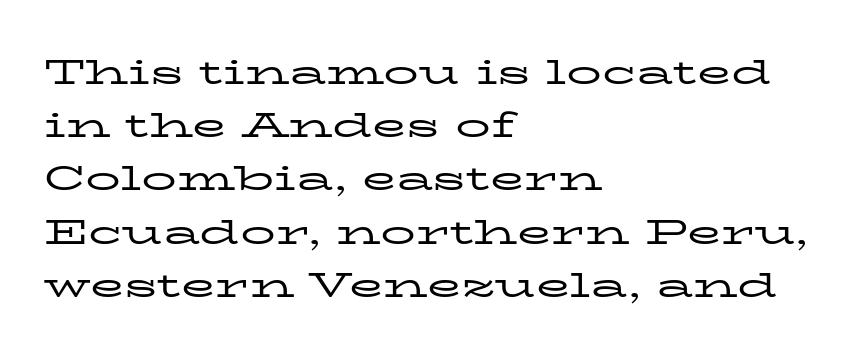
The image shows 35 px regular-weight, wide serif type, upright; set left-aligned, normal line spacing (1.52x), normal letter spacing, not underlined; low stroke contrast and a medium x-height.
